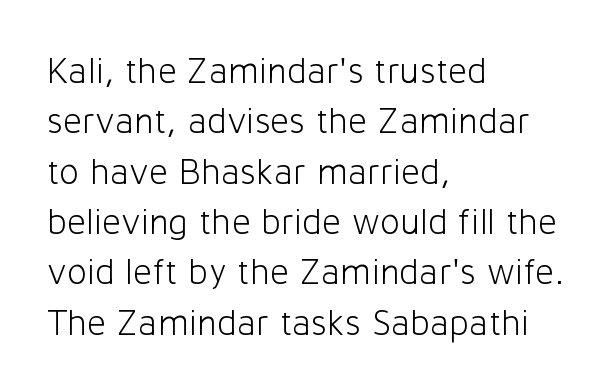
Q: Is the text bold? A: No.
Q: Is the text italic (slanted)? A: No, it is upright.
Q: Is the typeface a serif or a sans-serif typeface? A: Sans-serif.
Q: Is the text underlined? A: No.
Q: How is the paragraph aligned? A: Left-aligned.
Q: Is the spacing between letters normal or unusually wide? A: Normal.
Q: Is the spacing between lines tight, normal or loose? A: Normal.
Q: Width (condensed, normal, or wide)? A: Normal.
Q: Stroke contrast? A: Low.
Q: x-height? A: Medium.
Q: Monospaced? A: No.
